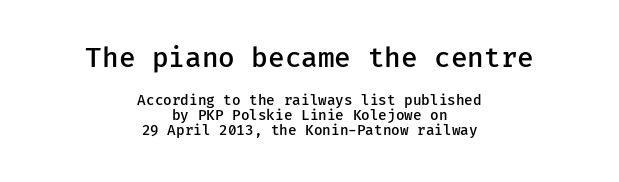
{"italic": "no", "bold": "semi", "underline": "no", "align": "center", "line_spacing": "tight", "line_spacing_ratio": 1.06, "letter_spacing": "normal", "letter_spacing_em": 0.0, "larger_block": "first", "size_ratio": 1.93, "glyph_px": 27}
